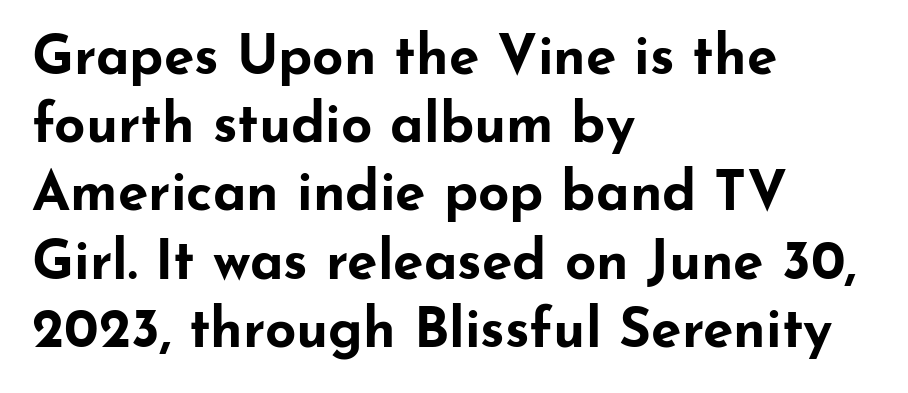
All the whitespace from short lines collects on the right. Plain, unruled lines of type. Glyph-to-glyph distance matches everyday printed text. Every stem runs plumb, perpendicular to the baseline. Pretty heavy lettering here — definitely bold. Each letter keeps its own natural width here, so spacing adapts to shape.
